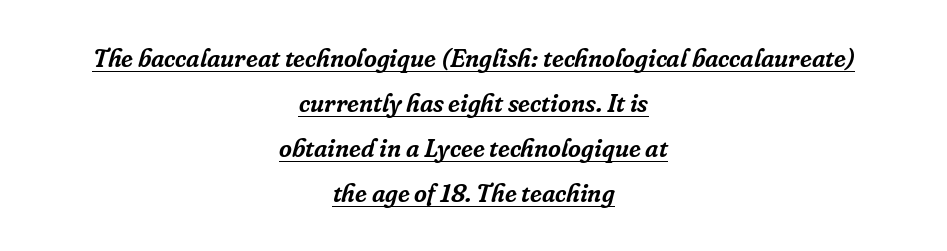
Each line is balanced around a shared central axis. The face used here is rendered with its standard letterfit. Has an underline been added? It has. You can tell it's italic because the verticals aren't actually vertical.
